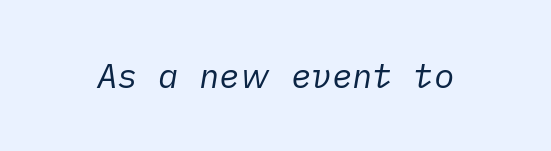
{"italic": "yes", "lean": "right", "slant_degrees": 10, "bold": "no", "weight": "regular", "width": "normal", "stroke_contrast": "low", "x_height": "medium", "underline": "no", "letter_spacing": "normal", "letter_spacing_em": 0.0, "glyph_px": 34}
